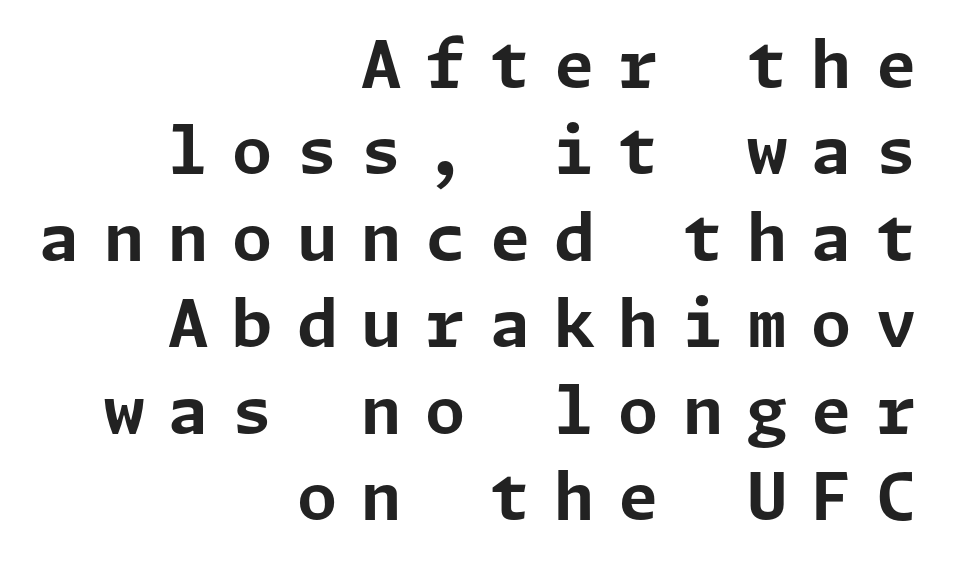
Q: Is the text bold? A: Yes.
Q: Is the text italic (slanted)? A: No, it is upright.
Q: Is the typeface a serif or a sans-serif typeface? A: Sans-serif.
Q: Is the text underlined? A: No.
Q: How is the paragraph aligned? A: Right-aligned.
Q: Is the spacing between letters normal or unusually wide? A: Unusually wide.
Q: Is the spacing between lines tight, normal or loose? A: Normal.
Q: Width (condensed, normal, or wide)? A: Normal.
Q: Stroke contrast? A: Low.
Q: x-height? A: Medium.
